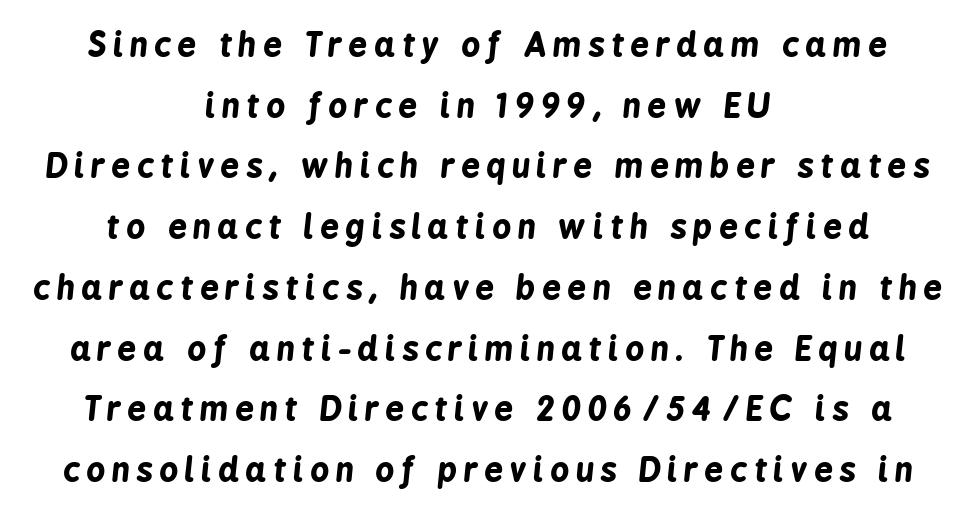
{"italic": "yes", "lean": "right", "slant_degrees": 6, "bold": "yes", "weight": "bold", "width": "condensed", "stroke_contrast": "low", "x_height": "medium", "monospaced": "no", "underline": "no", "align": "center", "line_spacing_ratio": 1.84, "letter_spacing": "wide", "letter_spacing_em": 0.2, "glyph_px": 33}
